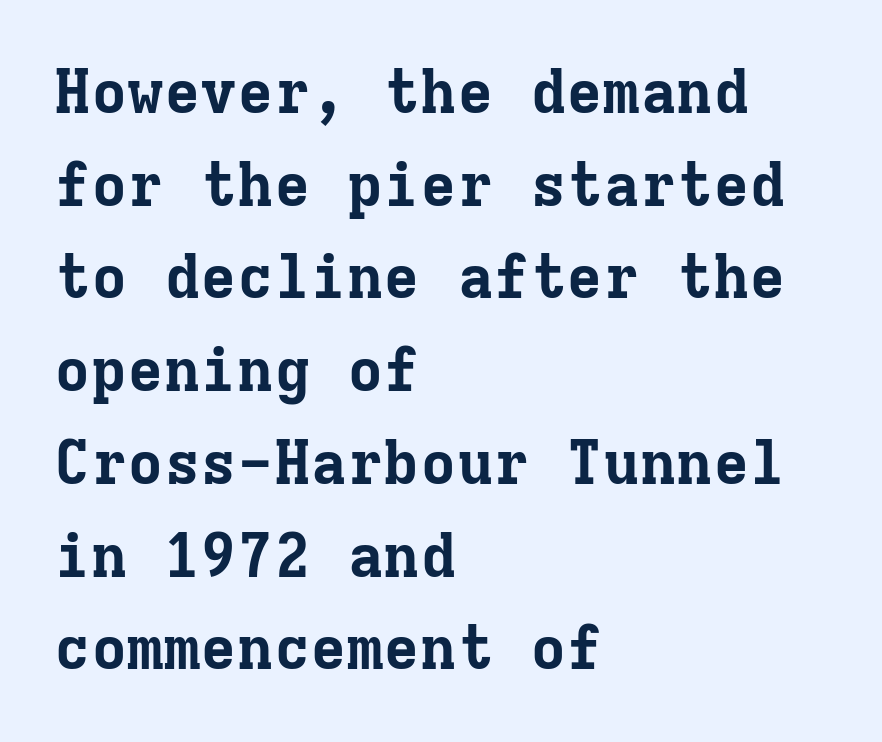
Q: Is the text bold? A: Yes.
Q: Is the text italic (slanted)? A: No, it is upright.
Q: Is the typeface a serif or a sans-serif typeface? A: Serif.
Q: Is the text underlined? A: No.
Q: How is the paragraph aligned? A: Left-aligned.
Q: Is the spacing between letters normal or unusually wide? A: Normal.
Q: Is the spacing between lines tight, normal or loose? A: Normal.
Q: Width (condensed, normal, or wide)? A: Normal.
Q: Stroke contrast? A: Low.
Q: x-height? A: Medium.
Q: Monospaced? A: Yes.
